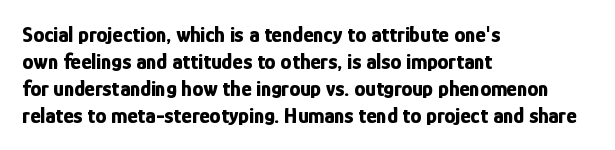
{"italic": "no", "bold": "yes", "underline": "no", "align": "left", "line_spacing_ratio": 1.22, "letter_spacing": "normal", "letter_spacing_em": 0.0, "glyph_px": 22}
